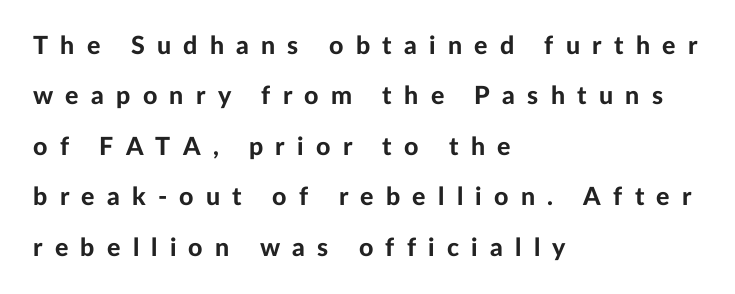
Here the glyphs are tracked loosely, breaking word shapes into spaced letters. Does the lettering tilt? It doesn't — this is upright. Horizontal bands of white between lines are thick stripes. Has an underline been added? It has not. One-word summary of the alignment: left. Stroke thickness is high; the sample reads as a true bold.
